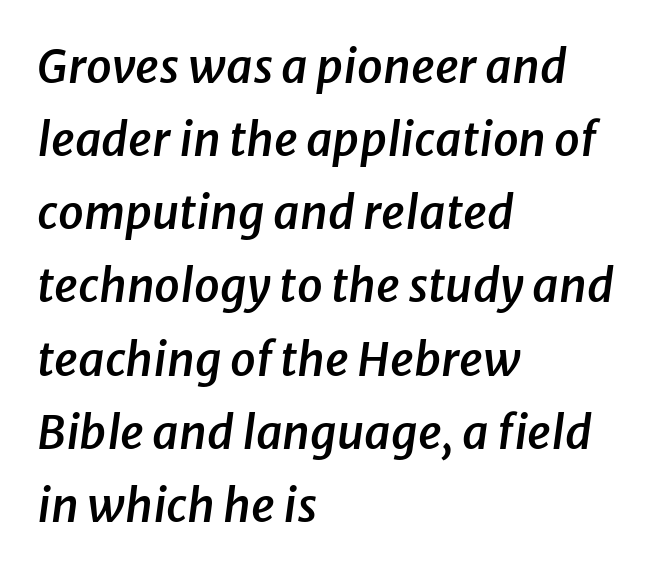
Q: Is the text bold? A: Semi-bold.
Q: Is the text italic (slanted)? A: Yes, it leans right by about 8 degrees.
Q: Is the text underlined? A: No.
Q: How is the paragraph aligned? A: Left-aligned.
Q: Is the spacing between letters normal or unusually wide? A: Normal.
Q: Is the spacing between lines tight, normal or loose? A: Normal.
Q: Width (condensed, normal, or wide)? A: Normal.
Q: Stroke contrast? A: Low.
Q: x-height? A: Medium.
Q: Monospaced? A: No.
